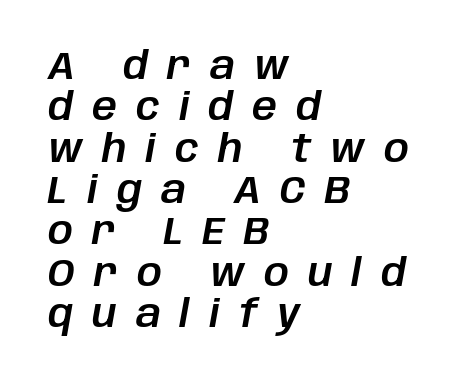
The image shows 39 px text type, italic (leaning right); set left-aligned, tight line spacing (1.06x), unusually wide letter spacing (+0.49 em), not underlined; low stroke contrast and a large x-height.
